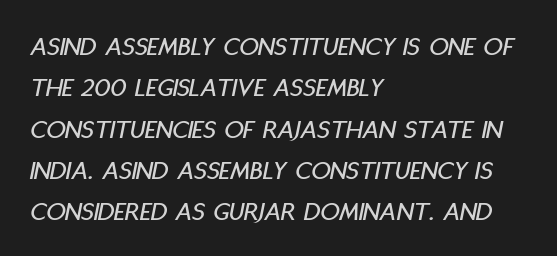
The image shows 27 px text type, italic (leaning right); set left-aligned, normal line spacing (1.53x), normal letter spacing, not underlined.
